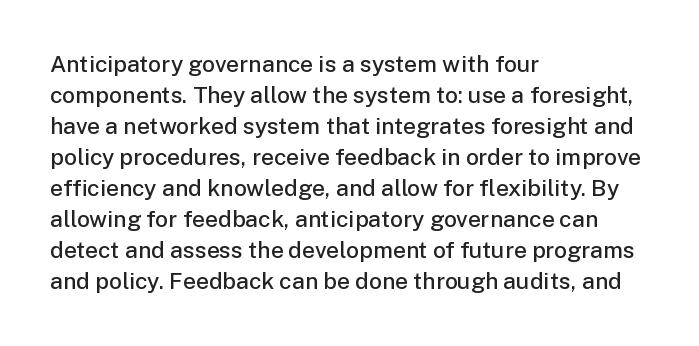
The image shows 23 px text type, upright; set left-aligned, normal line spacing (1.35x), normal letter spacing, not underlined.
